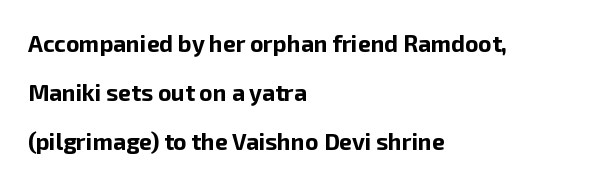
Stroke thickness is high; the sample reads as a true bold. The vertical gap from one line to the next is large. Ordinary non-slanted type is in use. The passage is arranged the way most books set body copy — flush left.
